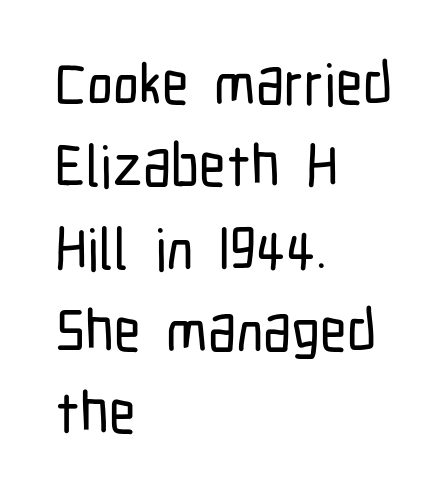
The compositor pushed each line to the left boundary. Note the varied advance widths — an 'i' is clearly narrower than an 'm'. Caption: standard tracking, unaltered. Is there much room between lines? A standard amount, neither cramped nor airy.
